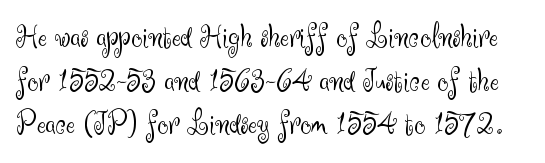
The image shows 34 px light sans-serif type, upright; set normal line spacing (1.28x), normal letter spacing, not underlined; medium stroke contrast and a small x-height.
